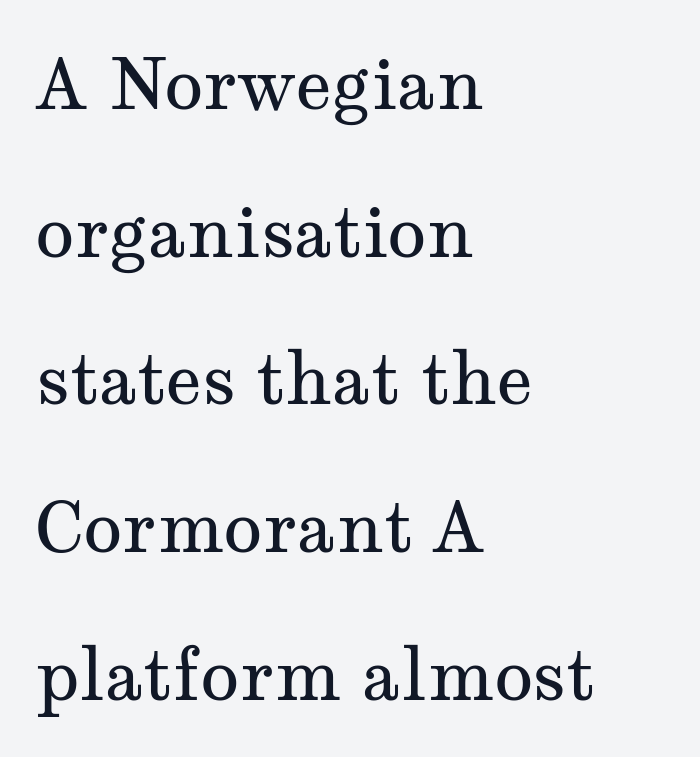
The cut favours lightness, reaching ordinary text weight at its darkest. In terms of letterspacing, this is plain default setting. The characters display serif detailing at their extremities. The area under the type is left untouched. Casual observation: everything's shoved over to the left. Quick note: interline space is abundant.
